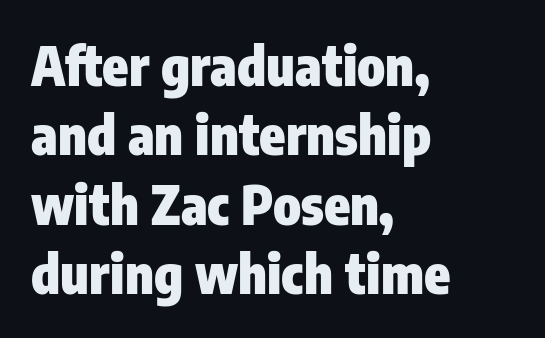
These lines are rendered in a variable-pitch font. Is the block centered? No — it sits flush against the left margin. You'd pick this weight for a headline — it's a proper bold. Regarding serifs, this sample does without them. Letter spacing: default. Italic? Not at all — the glyphs are vertical.
